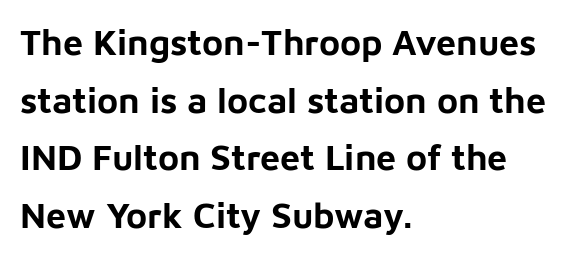
Q: Is the text bold? A: Yes.
Q: Is the text italic (slanted)? A: No, it is upright.
Q: Is the typeface a serif or a sans-serif typeface? A: Sans-serif.
Q: Is the text underlined? A: No.
Q: How is the paragraph aligned? A: Left-aligned.
Q: Is the spacing between letters normal or unusually wide? A: Normal.
Q: Is the spacing between lines tight, normal or loose? A: Normal.
Q: Width (condensed, normal, or wide)? A: Normal.
Q: Stroke contrast? A: Low.
Q: x-height? A: Medium.
Q: Monospaced? A: No.
